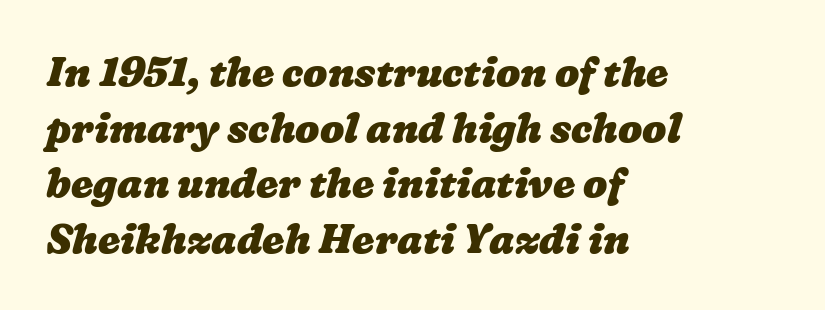
The image shows 40 px heavy, wide type; set left-aligned, normal line spacing (1.39x), normal letter spacing, not underlined; low stroke contrast and a medium x-height.
